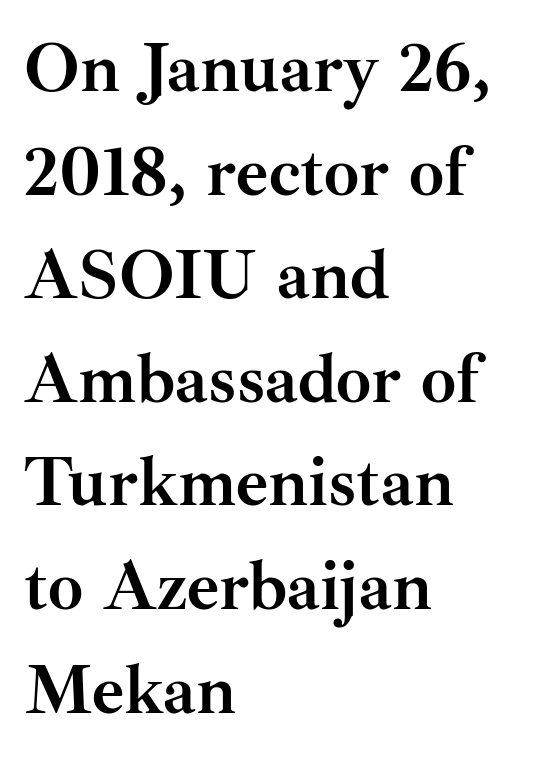
The image shows 70 px semibold serif type, upright; set left-aligned, normal line spacing (1.48x), normal letter spacing, not underlined; medium stroke contrast and a small x-height.
